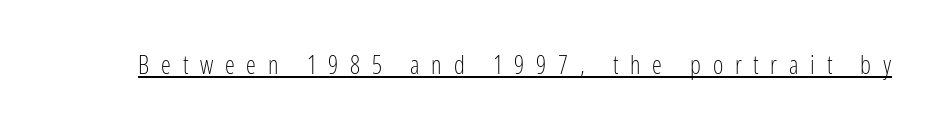
{"italic": "no", "bold": "no", "underline": "yes", "letter_spacing": "wide", "letter_spacing_em": 0.47, "glyph_px": 25}
